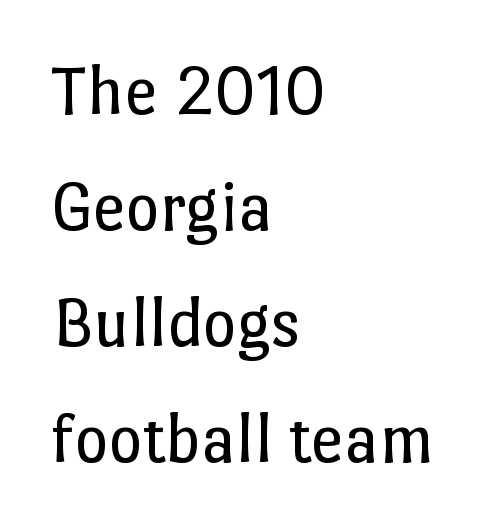
Q: Is the text bold? A: No.
Q: Is the text italic (slanted)? A: No, it is upright.
Q: Is the text underlined? A: No.
Q: How is the paragraph aligned? A: Left-aligned.
Q: Is the spacing between letters normal or unusually wide? A: Normal.
Q: Is the spacing between lines tight, normal or loose? A: Normal.
Q: Width (condensed, normal, or wide)? A: Normal.
Q: Stroke contrast? A: Low.
Q: x-height? A: Medium.
Q: Monospaced? A: No.
